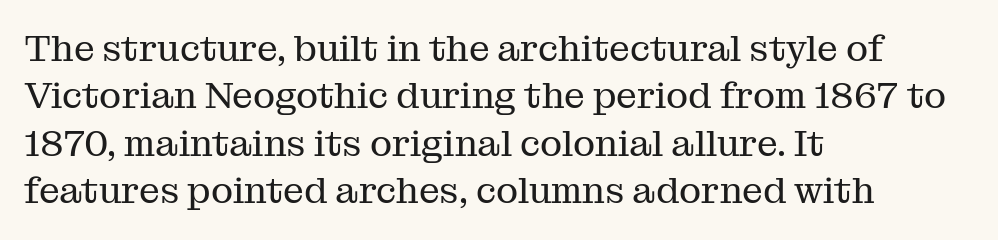
No word sits above an underline. Do the characters align in a grid? No, the font is proportional. The characters display serif detailing at their extremities. The passage shown has conventional tracking throughout. A typesetter would call this leading conventional body-copy spacing.
